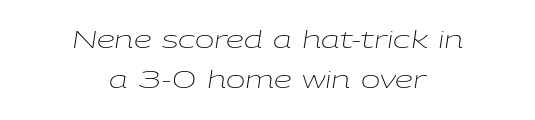
{"italic": "yes", "lean": "right", "slant_degrees": 9, "bold": "no", "underline": "no", "align": "center", "line_spacing_ratio": 1.75, "letter_spacing": "normal", "letter_spacing_em": 0.0, "glyph_px": 23}
